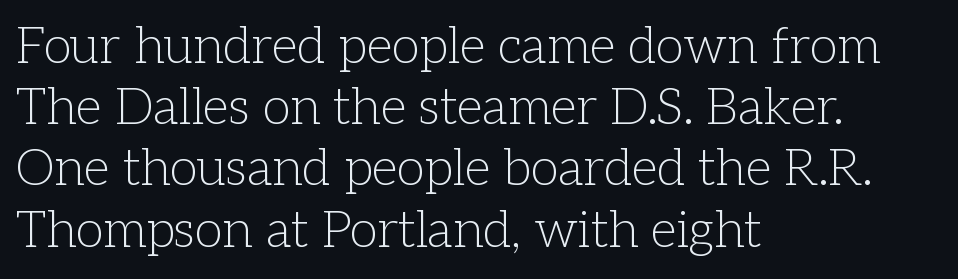
{"serif": "yes", "italic": "no", "bold": "no", "weight": "light", "width": "normal", "stroke_contrast": "low", "x_height": "medium", "monospaced": "no", "underline": "no", "align": "left", "line_spacing_ratio": 1.2, "letter_spacing": "normal", "letter_spacing_em": 0.0, "glyph_px": 51}
